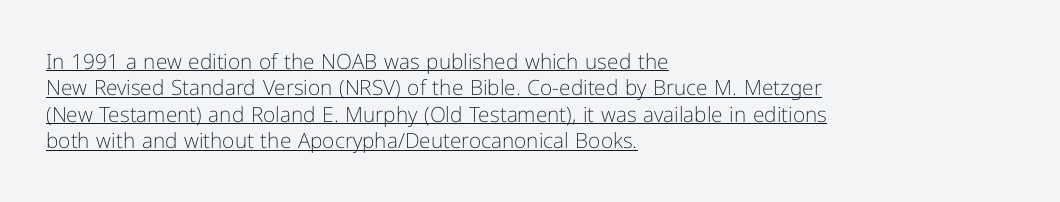
This sample is left-justified, so line endings fall wherever the words run out. How would I describe the line gaps? Plain and ordinary. A typesetter would call this zero additional tracking. Italic? Not at all — the glyphs are vertical. Heft: none added — not bold. Honestly, the underline is the first thing you notice here.
